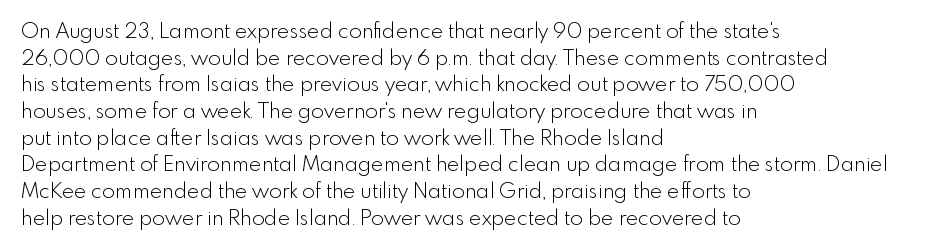
Q: Is the text bold? A: No.
Q: Is the text italic (slanted)? A: No, it is upright.
Q: Is the text underlined? A: No.
Q: How is the paragraph aligned? A: Left-aligned.
Q: Is the spacing between letters normal or unusually wide? A: Normal.
Q: Is the spacing between lines tight, normal or loose? A: Normal.
